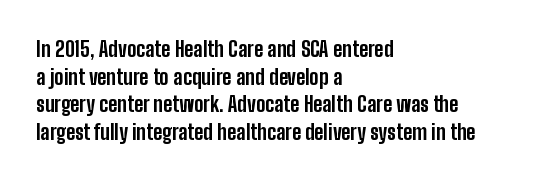
Q: Is the text bold? A: Yes.
Q: Is the text italic (slanted)? A: No, it is upright.
Q: Is the text underlined? A: No.
Q: How is the paragraph aligned? A: Left-aligned.
Q: Is the spacing between letters normal or unusually wide? A: Normal.
Q: Is the spacing between lines tight, normal or loose? A: Normal.
